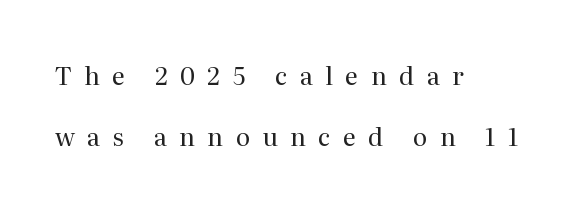
Q: Is the text bold? A: No.
Q: Is the text italic (slanted)? A: No, it is upright.
Q: Is the text underlined? A: No.
Q: How is the paragraph aligned? A: Left-aligned.
Q: Is the spacing between letters normal or unusually wide? A: Unusually wide.
Q: Is the spacing between lines tight, normal or loose? A: Loose.
